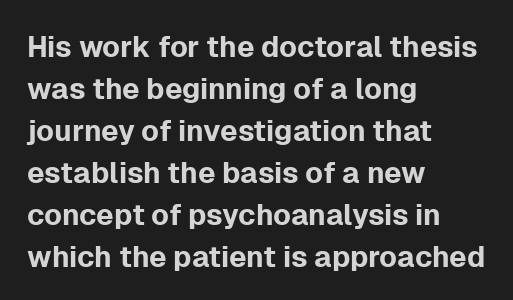
Q: Is the text italic (slanted)? A: No, it is upright.
Q: Is the typeface a serif or a sans-serif typeface? A: Sans-serif.
Q: Is the text underlined? A: No.
Q: How is the paragraph aligned? A: Left-aligned.
Q: Is the spacing between letters normal or unusually wide? A: Normal.
Q: Is the spacing between lines tight, normal or loose? A: Normal.
Q: Width (condensed, normal, or wide)? A: Normal.
Q: Stroke contrast? A: Low.
Q: x-height? A: Medium.
Q: Monospaced? A: No.
